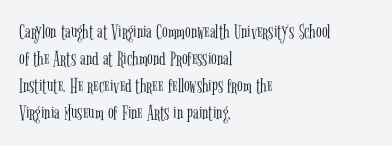
The image shows 21 px text type, upright; set left-aligned, normal line spacing (1.29x), normal letter spacing, not underlined.
